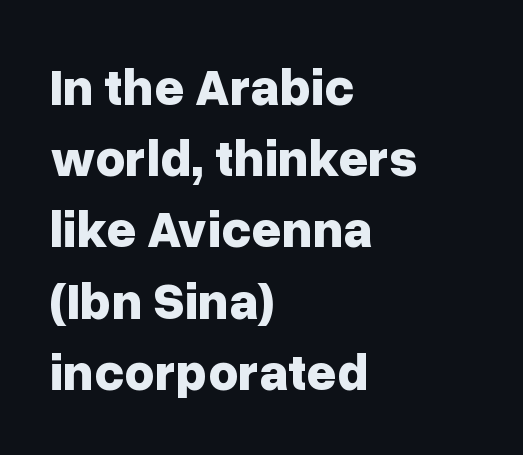
{"serif": "no", "italic": "no", "bold": "yes", "weight": "bold", "width": "normal", "stroke_contrast": "low", "x_height": "medium", "monospaced": "no", "underline": "no", "align": "left", "line_spacing": "normal", "line_spacing_ratio": 1.37, "letter_spacing": "normal", "letter_spacing_em": 0.0, "glyph_px": 52}
